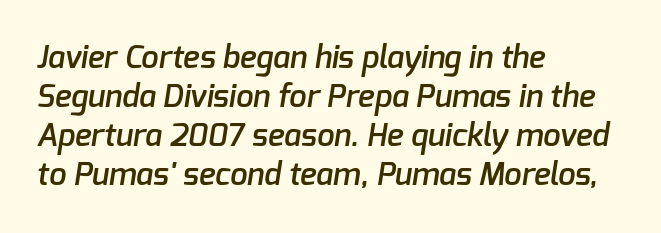
Q: Is the text bold? A: Semi-bold.
Q: Is the typeface a serif or a sans-serif typeface? A: Sans-serif.
Q: Is the text underlined? A: No.
Q: How is the paragraph aligned? A: Left-aligned.
Q: Is the spacing between letters normal or unusually wide? A: Normal.
Q: Is the spacing between lines tight, normal or loose? A: Normal.
Q: Width (condensed, normal, or wide)? A: Normal.
Q: Stroke contrast? A: Low.
Q: x-height? A: Medium.
Q: Monospaced? A: No.
